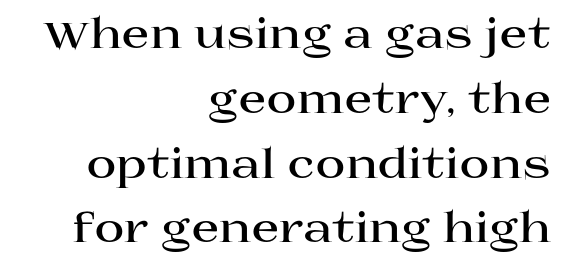
Vertically, the passage feels balanced, rows spaced as you'd expect. Its strokes are broad and dark, the hallmark of bold type. These lines are composed in type with serifs. No italicization has been applied; the sample stays upright. Between one letter and the next there's only the usual sliver of space. A typesetter would call this proportional, since set widths differ per character.
